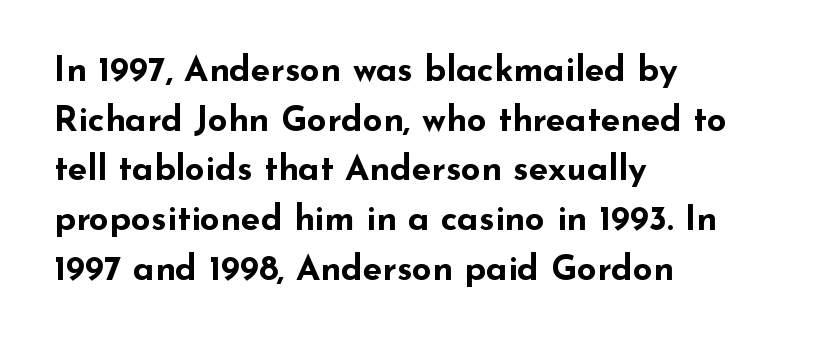
Q: Is the text bold? A: Yes.
Q: Is the text italic (slanted)? A: No, it is upright.
Q: Is the typeface a serif or a sans-serif typeface? A: Sans-serif.
Q: Is the text underlined? A: No.
Q: How is the paragraph aligned? A: Left-aligned.
Q: Is the spacing between letters normal or unusually wide? A: Normal.
Q: Is the spacing between lines tight, normal or loose? A: Normal.
Q: Width (condensed, normal, or wide)? A: Wide.
Q: Stroke contrast? A: Low.
Q: x-height? A: Small.
Q: Monospaced? A: No.
